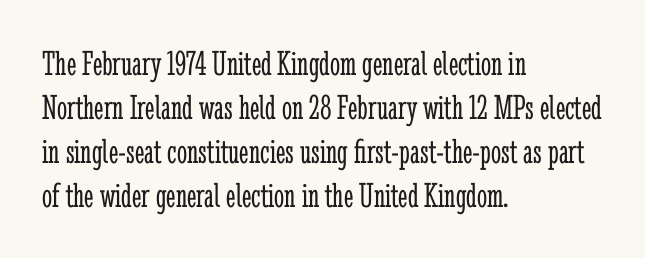
The image shows 36 px light, condensed serif type, upright; set left-aligned, line spacing 1.22x, normal letter spacing, not underlined; low stroke contrast and a medium x-height.
